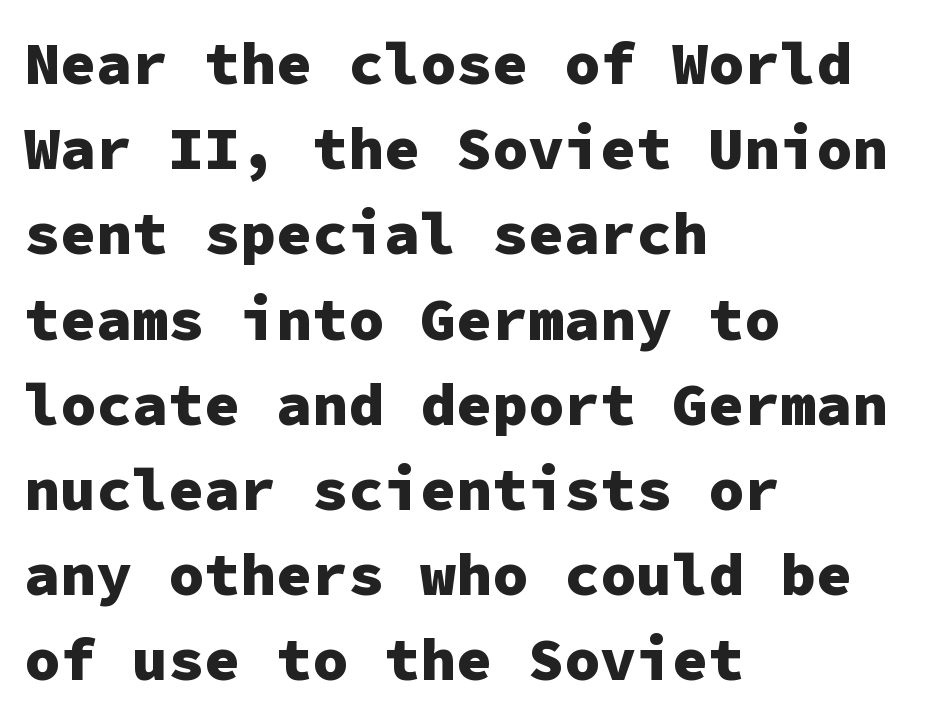
Q: Is the text bold? A: Yes.
Q: Is the text italic (slanted)? A: No, it is upright.
Q: Is the typeface a serif or a sans-serif typeface? A: Sans-serif.
Q: Is the text underlined? A: No.
Q: How is the paragraph aligned? A: Left-aligned.
Q: Is the spacing between letters normal or unusually wide? A: Normal.
Q: Is the spacing between lines tight, normal or loose? A: Normal.
Q: Width (condensed, normal, or wide)? A: Normal.
Q: Stroke contrast? A: Low.
Q: x-height? A: Medium.
Q: Monospaced? A: Yes.
